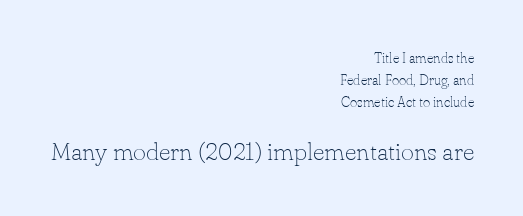
The block of text has a typical density, with ordinary space between rows. The horizontal fit of the characters is conventional and even. Decoration check: the copy has no underline. This is not heavy type; no bold has been used. Layout note: lines flush right.
